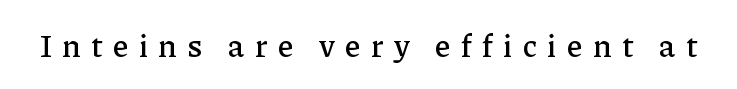
Does the lettering tilt? It doesn't — this is upright. The text was rendered using a seriffed face with decorative stroke endings. This rendering widens character spacing well past its baseline value. This rendering features lettering with no underline. The rendering uses natural spacing where letterforms have individual widths.
